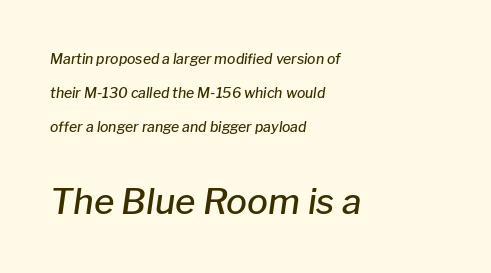
The image shows 35 px semibold type, italic (leaning right); set left-aligned, loose line spacing (2.42x), normal letter spacing, not underlined; the second (bottom) block is 2.5x larger; low stroke contrast and a medium x-height.
